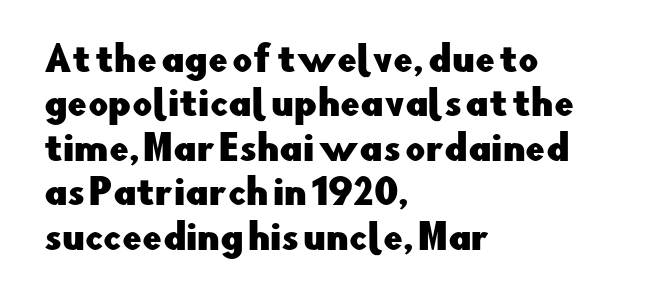
{"serif": "no", "italic": "no", "width": "normal", "stroke_contrast": "low", "x_height": "small", "monospaced": "no", "underline": "no", "align": "left", "line_spacing": "normal", "line_spacing_ratio": 1.27, "letter_spacing": "normal", "letter_spacing_em": 0.0, "glyph_px": 35}
